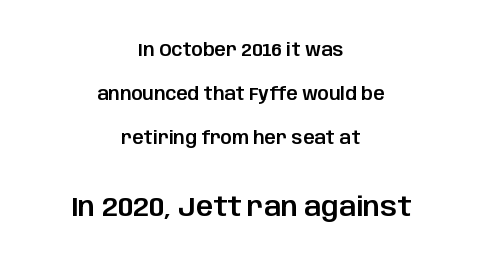
The image shows 27 px text type, upright; set centered, loose line spacing (2.44x), normal letter spacing, not underlined; the second (bottom) block is 1.5x larger.
